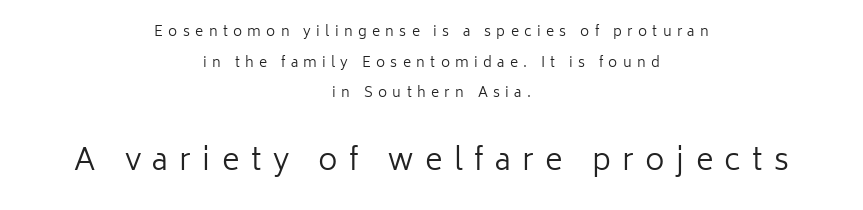
Looks like regular typesetting: each glyph gets only the width it needs. Each line is balanced around a shared central axis. The emphasis by scale lands on block number two, below. Line spacing here is loose. Honestly, there is no underline to notice here at all.
